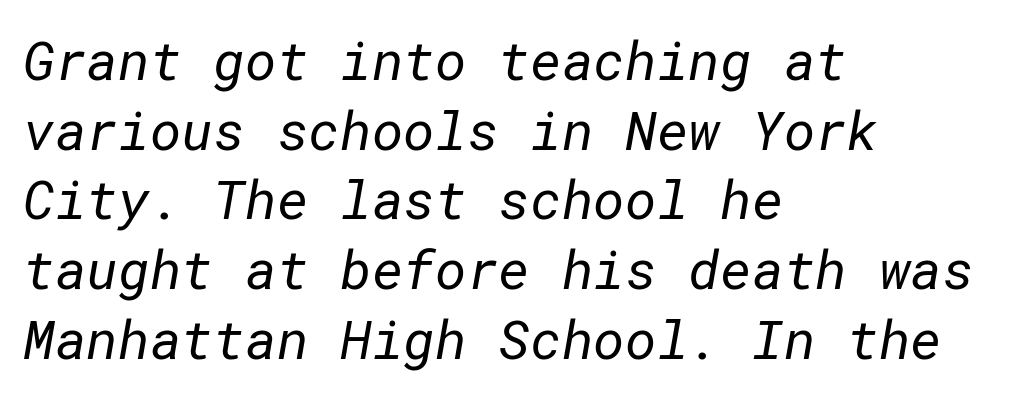
Q: Is the text bold? A: No.
Q: Is the typeface a serif or a sans-serif typeface? A: Sans-serif.
Q: Is the text underlined? A: No.
Q: How is the paragraph aligned? A: Left-aligned.
Q: Is the spacing between letters normal or unusually wide? A: Normal.
Q: Is the spacing between lines tight, normal or loose? A: Normal.
Q: Width (condensed, normal, or wide)? A: Normal.
Q: Stroke contrast? A: Low.
Q: x-height? A: Medium.
